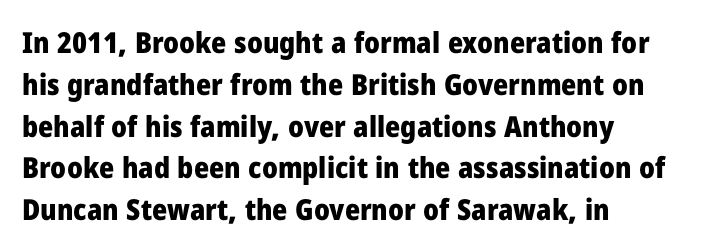
Words appear dense and cohesive because spacing is normal. Unlike a traditional serif, this face leaves its strokes unadorned. The lines sit at an ordinary, default distance from one another. Horizontally, the lines are justified to the leading edge only. Chunky letters — that's bold for sure.
